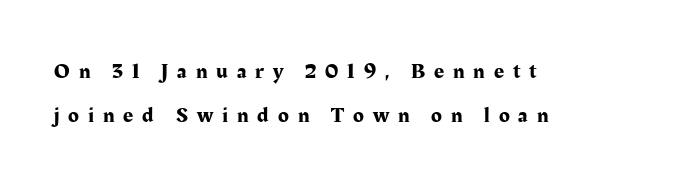
The image shows 22 px text type, upright; set left-aligned, loose line spacing (2.02x), unusually wide letter spacing (+0.41 em), not underlined.
